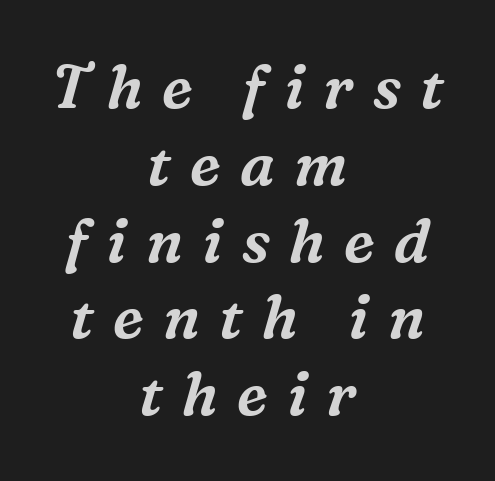
The passage shown is typeset with a serif family. Here the designer chose a conventional face with non-uniform glyph widths. How would I describe the line gaps? Plain and ordinary. The letters are slanted; this is an italic face. Someone cranked the tracking dial way up on this one. The area under the type is left untouched.
